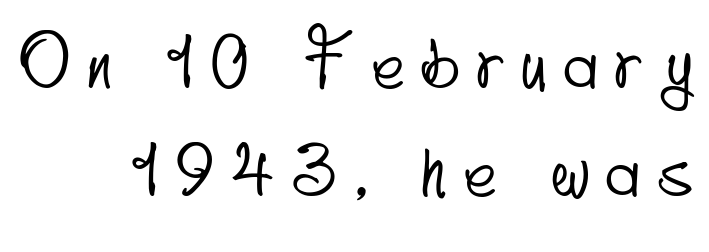
The typesetter chose a ragged-left arrangement here. Leading: standard. The face used here is a sans, in the tradition of grotesques and geometrics. Is this a fixed-width face? No — the glyphs have proportional, varying widths. The face used here is rendered with a markedly widened letterfit. The area under the type is left untouched.
